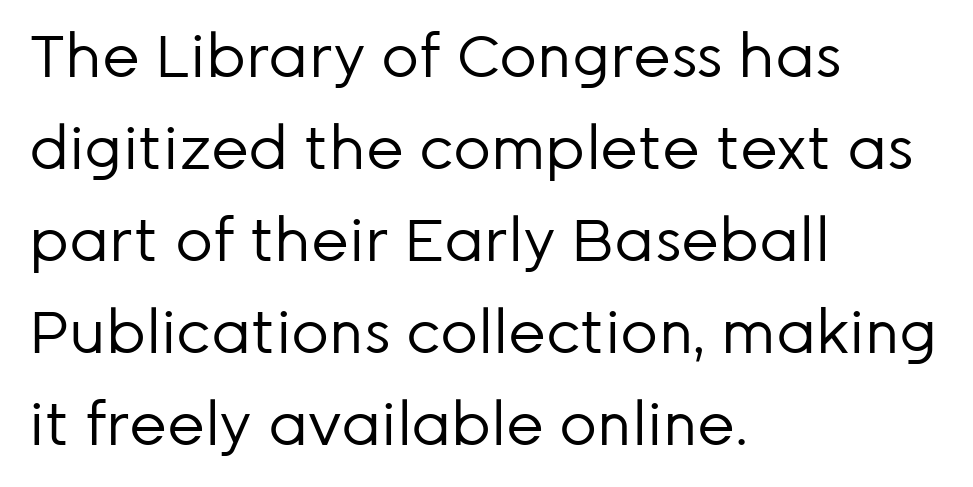
Lines of text with bare space underneath. When letters stand straight like this, we call the style roman or upright. How are the letters spaced? Ordinarily, with no added tracking. Weight: regular or lighter. Interline gaps are of average width in this sample.
